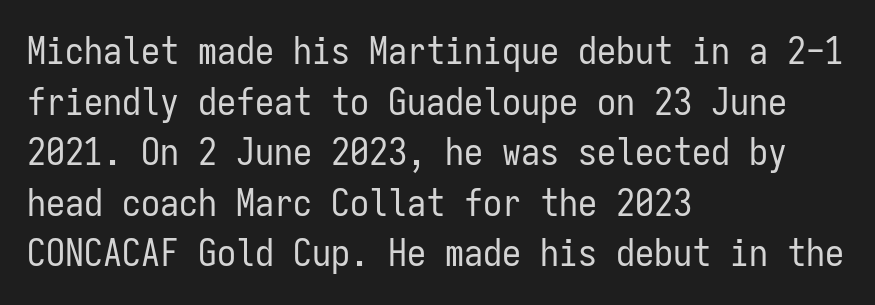
Q: Is the text bold? A: No.
Q: Is the text italic (slanted)? A: No, it is upright.
Q: Is the typeface a serif or a sans-serif typeface? A: Sans-serif.
Q: Is the text underlined? A: No.
Q: How is the paragraph aligned? A: Left-aligned.
Q: Is the spacing between letters normal or unusually wide? A: Normal.
Q: Is the spacing between lines tight, normal or loose? A: Normal.
Q: Width (condensed, normal, or wide)? A: Condensed.
Q: Stroke contrast? A: Low.
Q: x-height? A: Medium.
Q: Monospaced? A: Yes.
